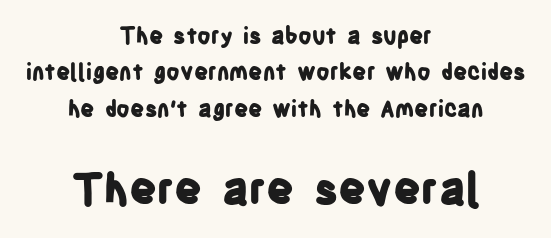
To sum up the face: it is a sans, with no serifs. Honestly, the row spacing looks completely unremarkable. Posture: straight, roman, zero tilt. Glance below the letters and you will spot only blank space.
